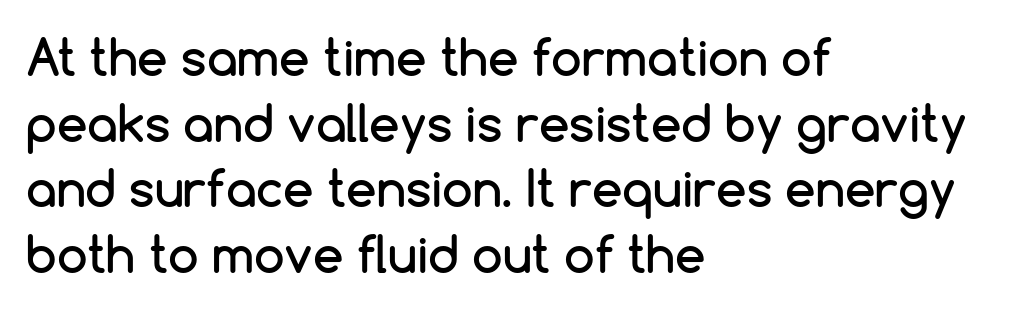
{"serif": "no", "italic": "no", "width": "normal", "stroke_contrast": "low", "x_height": "medium", "monospaced": "no", "underline": "no", "align": "left", "line_spacing": "normal", "line_spacing_ratio": 1.34, "letter_spacing": "normal", "letter_spacing_em": 0.0, "glyph_px": 49}
